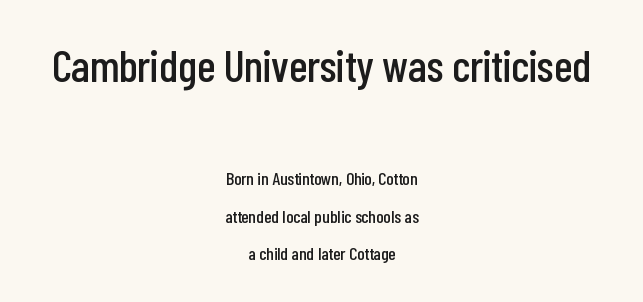
{"serif": "no", "italic": "no", "width": "condensed", "stroke_contrast": "low", "x_height": "medium", "monospaced": "no", "underline": "no", "align": "center", "line_spacing": "loose", "line_spacing_ratio": 2.09, "letter_spacing": "normal", "letter_spacing_em": 0.0, "larger_block": "first", "size_ratio": 2.5, "glyph_px": 45}
